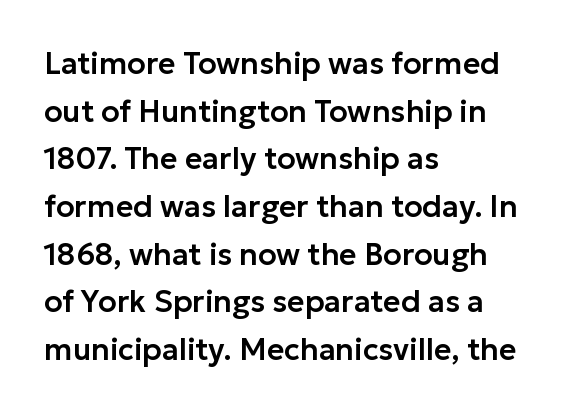
{"serif": "no", "italic": "no", "width": "normal", "stroke_contrast": "low", "x_height": "medium", "monospaced": "no", "underline": "no", "align": "left", "line_spacing": "normal", "line_spacing_ratio": 1.59, "letter_spacing": "normal", "letter_spacing_em": 0.0, "glyph_px": 30}
